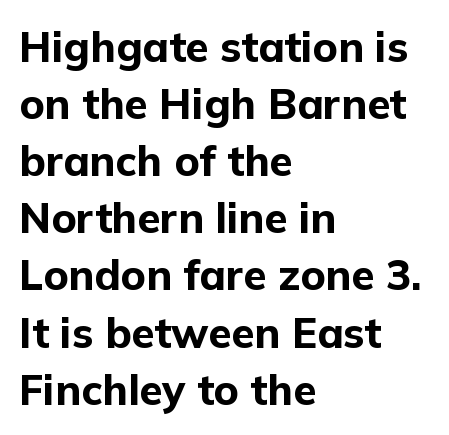
The ragged edge is on the right, which tells us the setting is flush left. The glyphs in this specimen are sans serif. Anything drawn beneath the words? Only blank space. Nope, not italic — everything's standing straight. The rendering uses a moderate line-height, typical for paragraphs.
